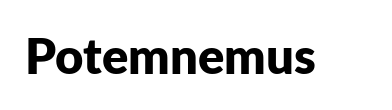
{"serif": "no", "italic": "no", "bold": "yes", "weight": "bold", "width": "normal", "stroke_contrast": "low", "x_height": "medium", "monospaced": "no", "underline": "no", "letter_spacing": "normal", "letter_spacing_em": 0.0, "glyph_px": 49}
